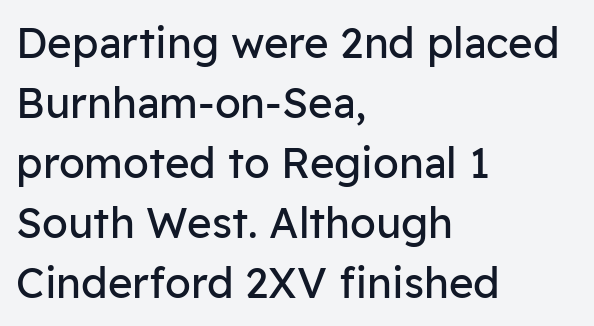
{"serif": "no", "italic": "no", "bold": "no", "weight": "regular", "width": "normal", "stroke_contrast": "low", "x_height": "medium", "monospaced": "no", "underline": "no", "align": "left", "line_spacing": "normal", "line_spacing_ratio": 1.43, "letter_spacing": "normal", "letter_spacing_em": 0.0, "glyph_px": 42}
